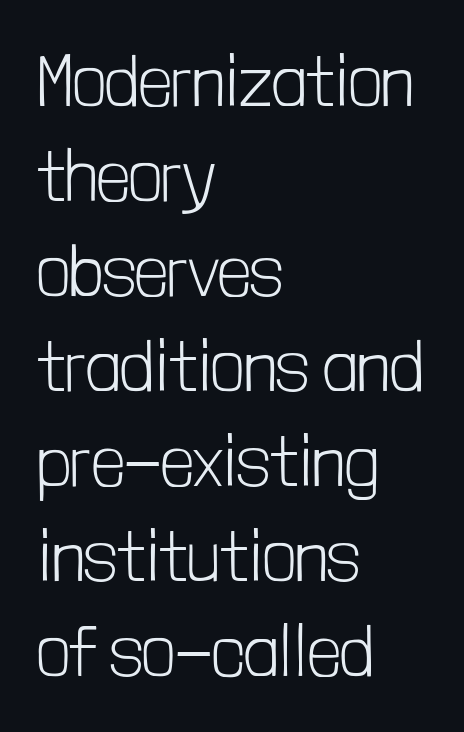
The image shows 72 px light, condensed sans-serif type, upright; set left-aligned, normal line spacing (1.32x), normal letter spacing, not underlined; low stroke contrast and a medium x-height.
